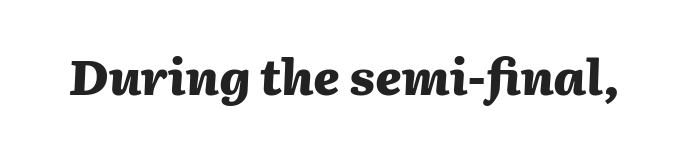
The image shows 49 px heavy type, italic (leaning right); set normal letter spacing, not underlined; medium stroke contrast and a medium x-height.
